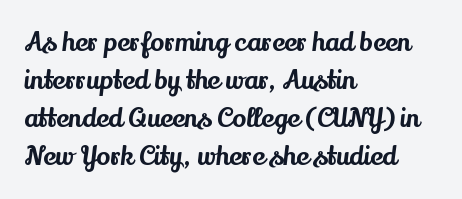
The image shows 26 px text type; set left-aligned, normal line spacing (1.46x), normal letter spacing, not underlined.
